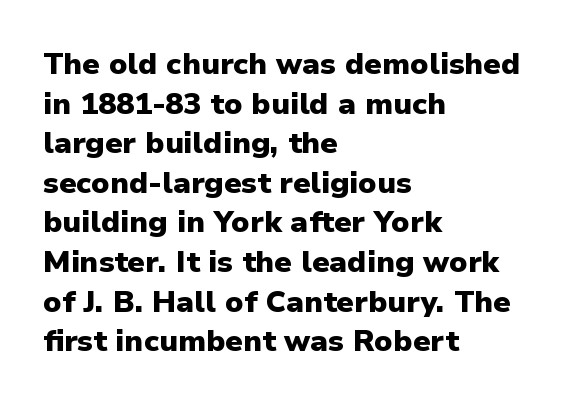
Q: Is the text bold? A: Yes.
Q: Is the text italic (slanted)? A: No, it is upright.
Q: Is the typeface a serif or a sans-serif typeface? A: Sans-serif.
Q: Is the text underlined? A: No.
Q: How is the paragraph aligned? A: Left-aligned.
Q: Is the spacing between letters normal or unusually wide? A: Normal.
Q: Is the spacing between lines tight, normal or loose? A: Normal.
Q: Width (condensed, normal, or wide)? A: Normal.
Q: Stroke contrast? A: Low.
Q: x-height? A: Medium.
Q: Monospaced? A: No.
